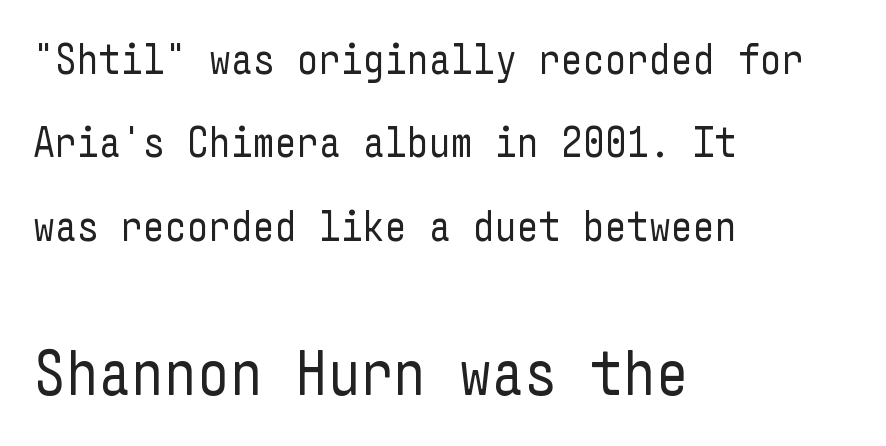
The image shows 64 px regular-weight, condensed sans-serif type, upright; set left-aligned, loose line spacing (1.94x), normal letter spacing, not underlined; the second (bottom) block is 1.49x larger; low stroke contrast and a medium x-height.
